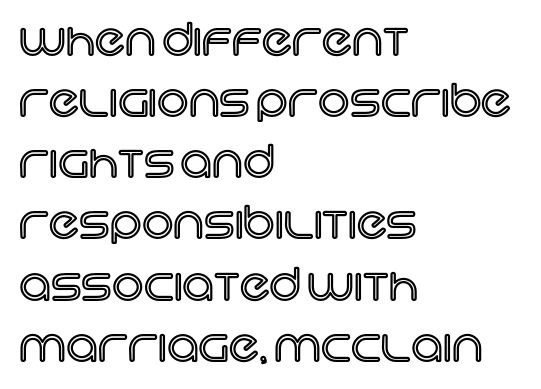
{"italic": "no", "width": "normal", "x_height": "large", "monospaced": "no", "underline": "no", "align": "left", "line_spacing": "normal", "line_spacing_ratio": 1.39, "letter_spacing": "normal", "letter_spacing_em": 0.0, "glyph_px": 44}
